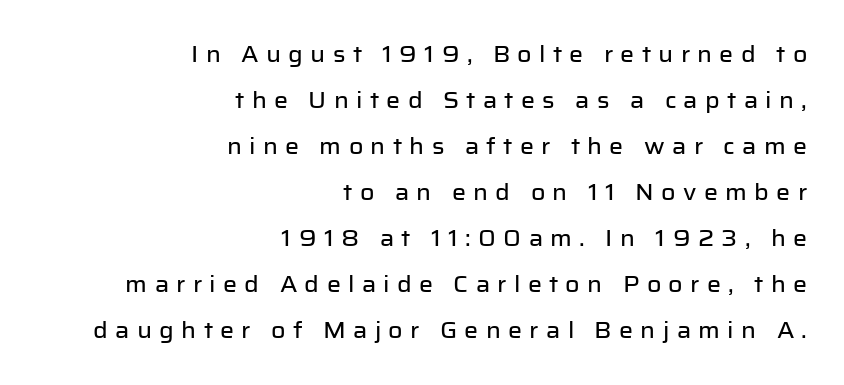
Q: Is the text italic (slanted)? A: No, it is upright.
Q: Is the text underlined? A: No.
Q: How is the paragraph aligned? A: Right-aligned.
Q: Is the spacing between letters normal or unusually wide? A: Unusually wide.
Q: Is the spacing between lines tight, normal or loose? A: Loose.
